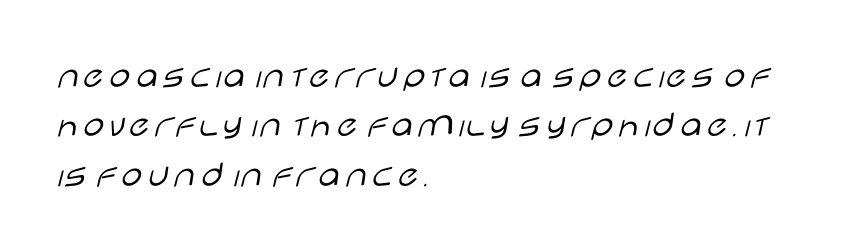
{"serif": "no", "bold": "no", "weight": "light", "width": "wide", "stroke_contrast": "low", "x_height": "large", "monospaced": "no", "underline": "no", "align": "left", "line_spacing": "normal", "line_spacing_ratio": 1.3, "letter_spacing": "normal", "letter_spacing_em": 0.0, "glyph_px": 38}
